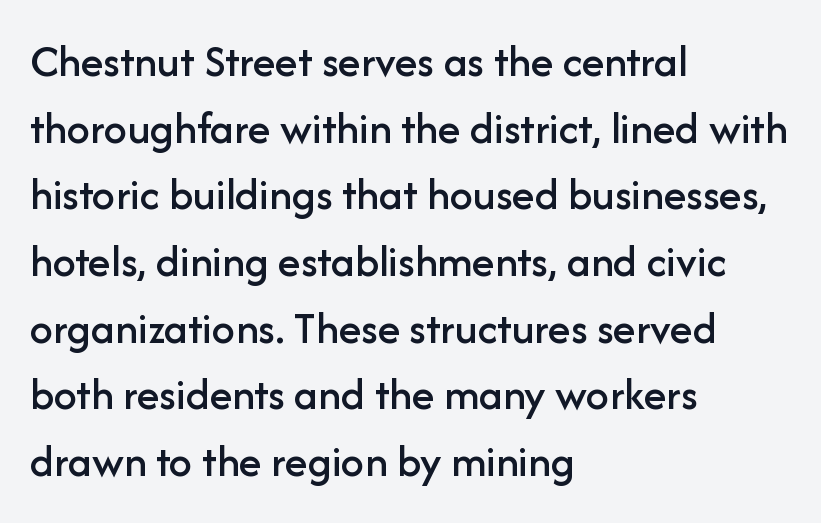
The image shows 46 px sans-serif type, upright; set left-aligned, normal line spacing (1.45x), normal letter spacing, not underlined; low stroke contrast and a medium x-height.
